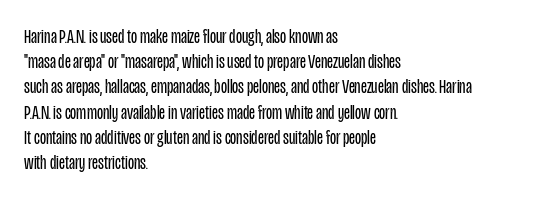
The image shows 20 px text type, upright; set left-aligned, normal line spacing (1.26x), normal letter spacing, not underlined.
